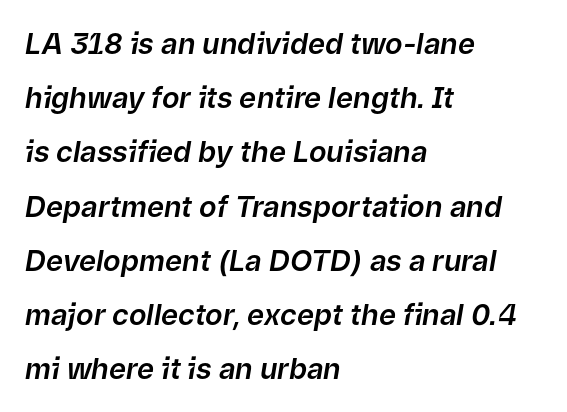
The image shows 29 px text type, italic (leaning right); set left-aligned, line spacing 1.87x, normal letter spacing, not underlined; low stroke contrast and a medium x-height.
